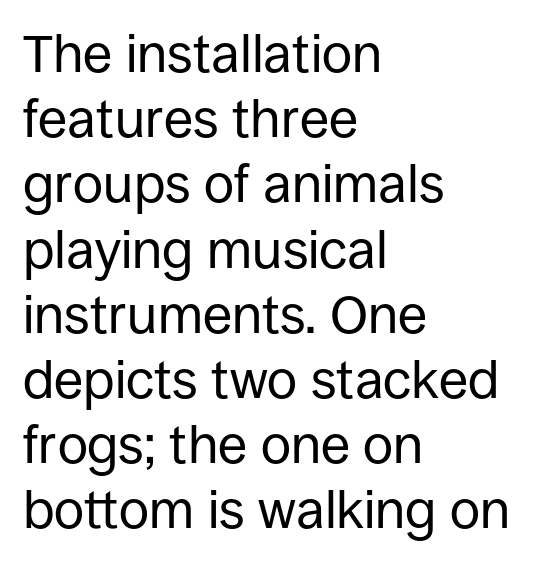
{"serif": "no", "italic": "no", "bold": "no", "weight": "regular", "width": "normal", "stroke_contrast": "low", "x_height": "large", "monospaced": "no", "underline": "no", "align": "left", "line_spacing_ratio": 1.23, "letter_spacing": "normal", "letter_spacing_em": 0.0, "glyph_px": 53}
